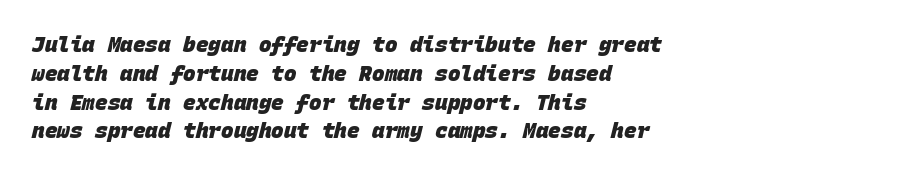
Q: Is the text bold? A: Yes.
Q: Is the text underlined? A: No.
Q: How is the paragraph aligned? A: Left-aligned.
Q: Is the spacing between letters normal or unusually wide? A: Normal.
Q: Is the spacing between lines tight, normal or loose? A: Normal.
